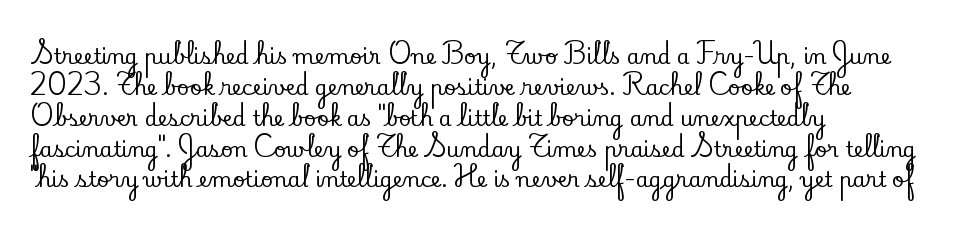
{"italic": "no", "underline": "no", "align": "left", "line_spacing": "normal", "line_spacing_ratio": 1.47, "letter_spacing": "normal", "letter_spacing_em": 0.0, "glyph_px": 21}
